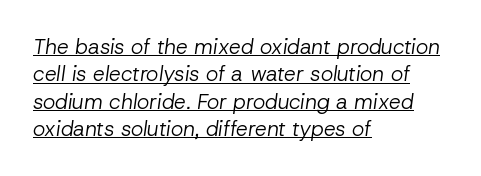
The font's italic variant was chosen for this text. Unbolded letterforms with no extra heft. A typesetter would call this zero additional tracking. Regarding leading, the lines here are spaced in the standard way.
